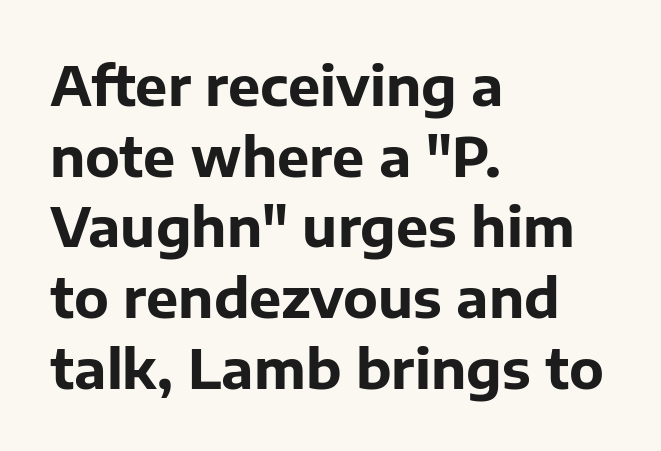
Tall strokes in this sample are plumb rather than angled. Line starts are locked; line ends wander. There is no visible air inserted between adjacent glyphs. Interline gaps are of average width in this sample. You can tell from the bare stems that sans-serif type was used.
